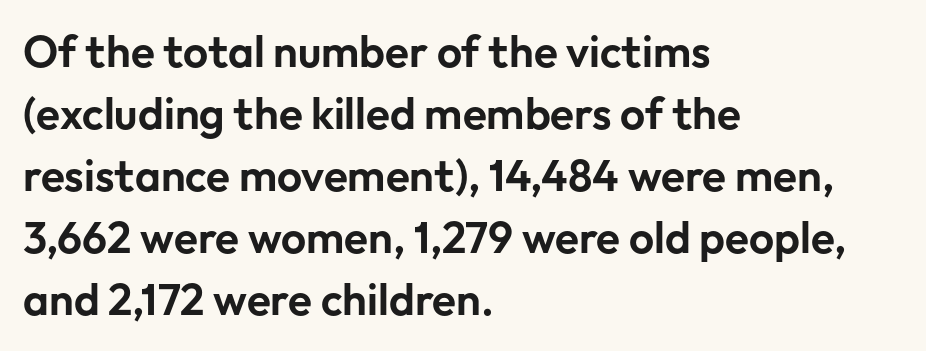
{"serif": "no", "italic": "no", "width": "normal", "stroke_contrast": "low", "x_height": "medium", "monospaced": "no", "underline": "no", "align": "left", "line_spacing": "normal", "line_spacing_ratio": 1.41, "letter_spacing": "normal", "letter_spacing_em": 0.0, "glyph_px": 44}
